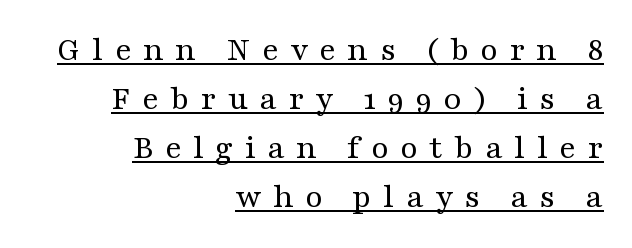
This reads as an unemphasized weight, regular at the heaviest. Letter spacing: wide. The characters display serif detailing at their extremities. How would I describe the line gaps? Plain and ordinary.
